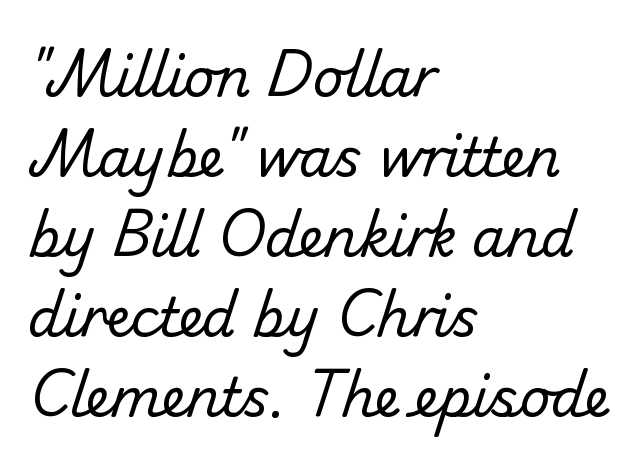
{"serif": "no", "bold": "no", "weight": "regular", "width": "normal", "stroke_contrast": "low", "x_height": "small", "monospaced": "no", "underline": "no", "align": "left", "line_spacing": "normal", "line_spacing_ratio": 1.51, "letter_spacing": "normal", "letter_spacing_em": 0.0, "glyph_px": 53}
